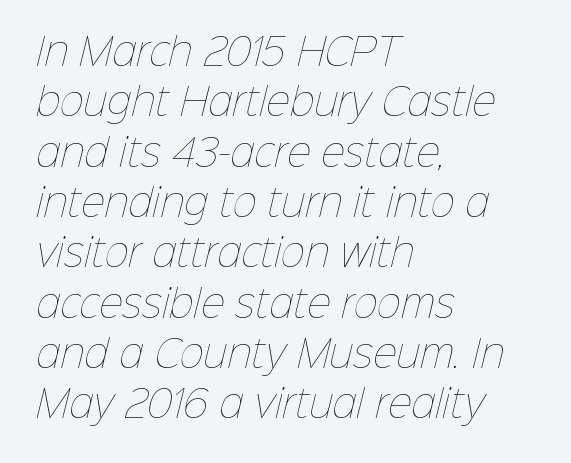
{"bold": "no", "weight": "thin", "width": "normal", "stroke_contrast": "low", "x_height": "medium", "monospaced": "no", "underline": "no", "align": "left", "line_spacing": "normal", "line_spacing_ratio": 1.36, "letter_spacing": "normal", "letter_spacing_em": 0.0, "glyph_px": 37}
